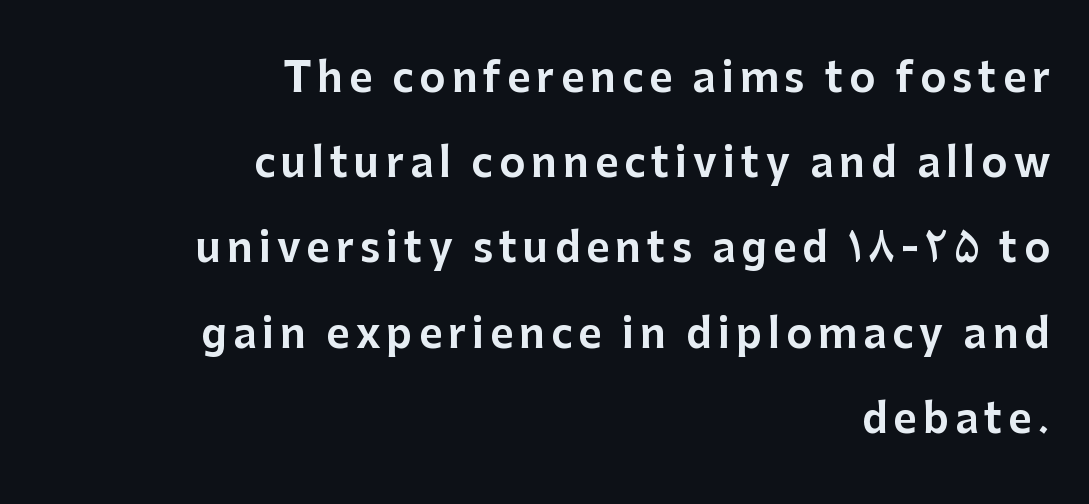
{"serif": "no", "italic": "no", "width": "normal", "stroke_contrast": "low", "x_height": "medium", "monospaced": "no", "underline": "no", "align": "right", "line_spacing": "loose", "line_spacing_ratio": 2.13, "glyph_px": 40}
